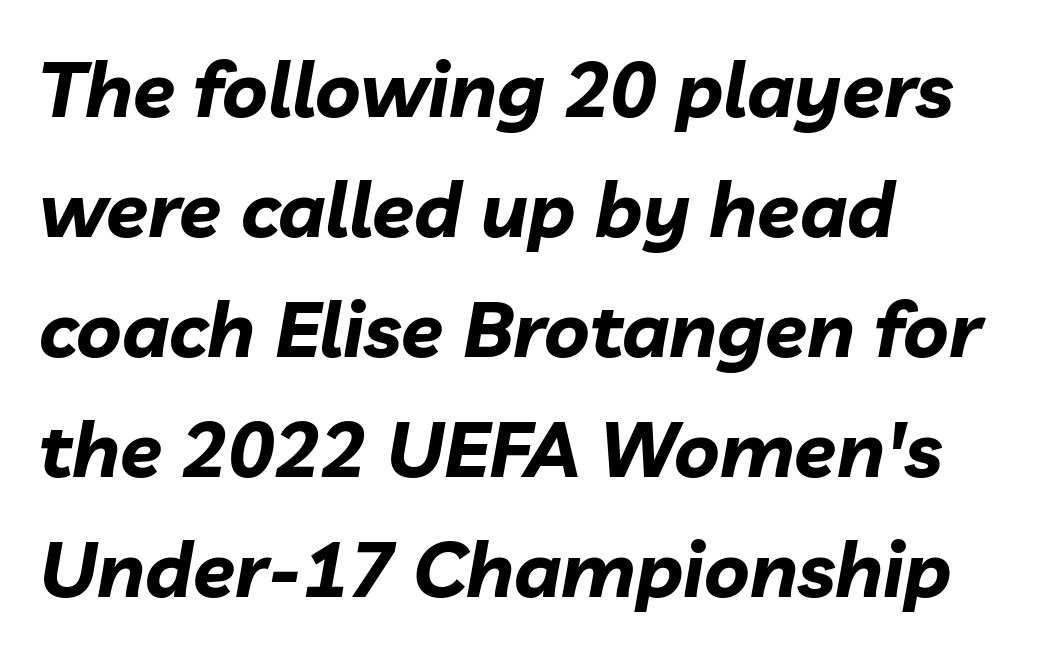
The image shows 77 px bold type, italic (leaning right); set left-aligned, normal line spacing (1.56x), normal letter spacing, not underlined; low stroke contrast and a medium x-height.
